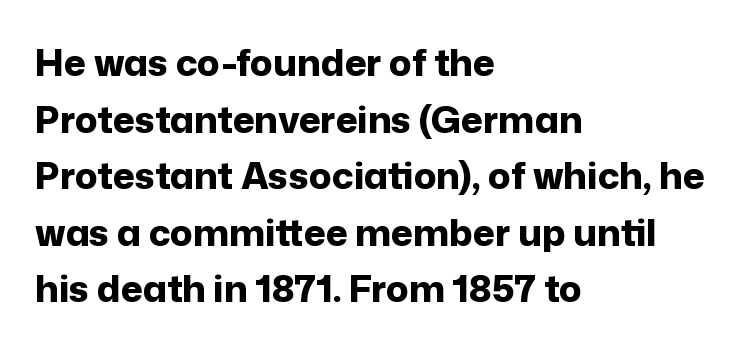
Q: Is the text bold? A: Yes.
Q: Is the text italic (slanted)? A: No, it is upright.
Q: Is the typeface a serif or a sans-serif typeface? A: Sans-serif.
Q: Is the text underlined? A: No.
Q: How is the paragraph aligned? A: Left-aligned.
Q: Is the spacing between letters normal or unusually wide? A: Normal.
Q: Is the spacing between lines tight, normal or loose? A: Normal.
Q: Width (condensed, normal, or wide)? A: Normal.
Q: Stroke contrast? A: Low.
Q: x-height? A: Medium.
Q: Monospaced? A: No.
